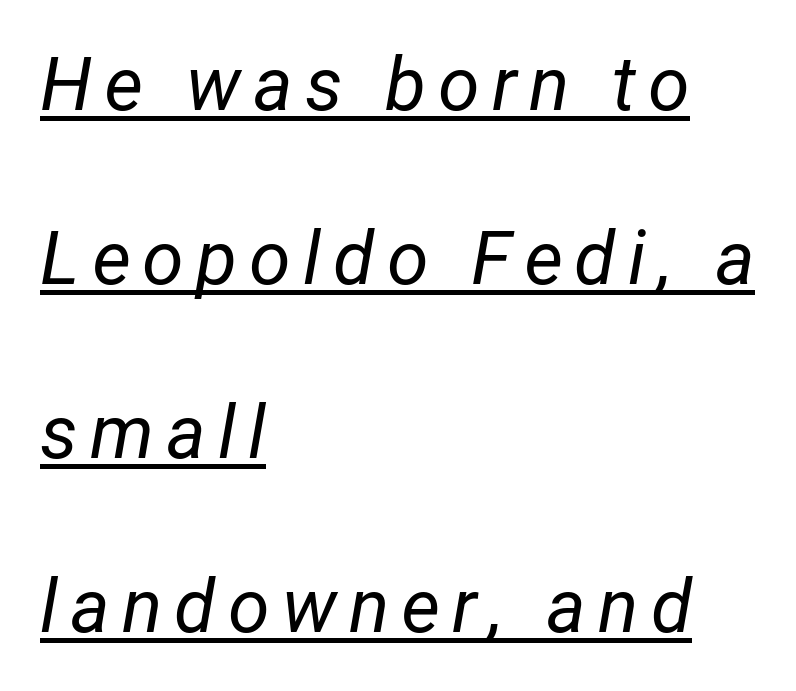
The image shows 75 px regular-weight type, italic (leaning right); set left-aligned, loose line spacing (2.32x), underlined; low stroke contrast and a medium x-height.
